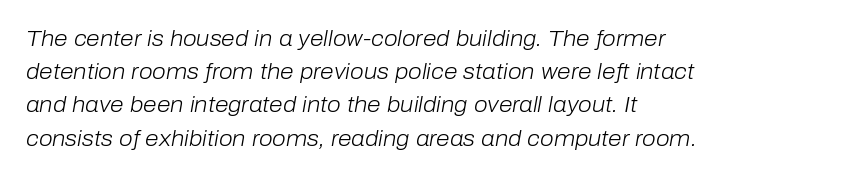
{"italic": "yes", "lean": "right", "slant_degrees": 10, "bold": "no", "underline": "no", "align": "left", "line_spacing": "normal", "line_spacing_ratio": 1.51, "letter_spacing": "normal", "letter_spacing_em": 0.0, "glyph_px": 22}
